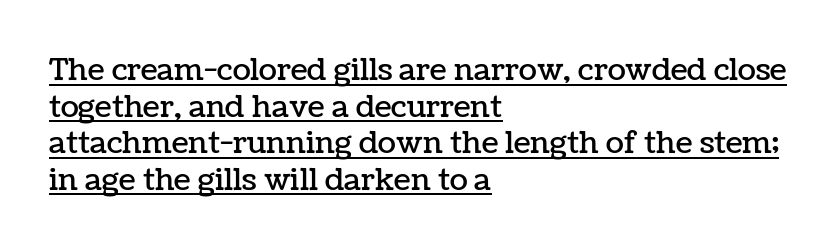
Somebody hit Ctrl+U on this one — the words are underlined. This is the regular roman posture of the typeface. Looks like regular typesetting: each glyph gets only the width it needs. Does the copy run flush right? No — it runs flush left. In terms of letterspacing, this is plain default setting.
